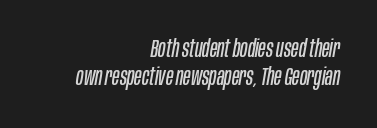
{"italic": "yes", "lean": "right", "slant_degrees": 10, "bold": "no", "underline": "no", "align": "right", "line_spacing": "tight", "line_spacing_ratio": 1.15, "letter_spacing": "normal", "letter_spacing_em": 0.0, "glyph_px": 24}
